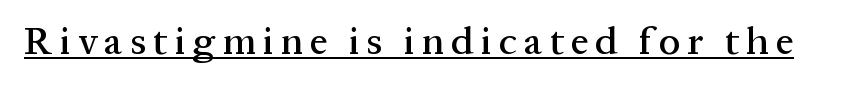
The image shows 39 px serif type, upright; set underlined; medium stroke contrast and a medium x-height.
